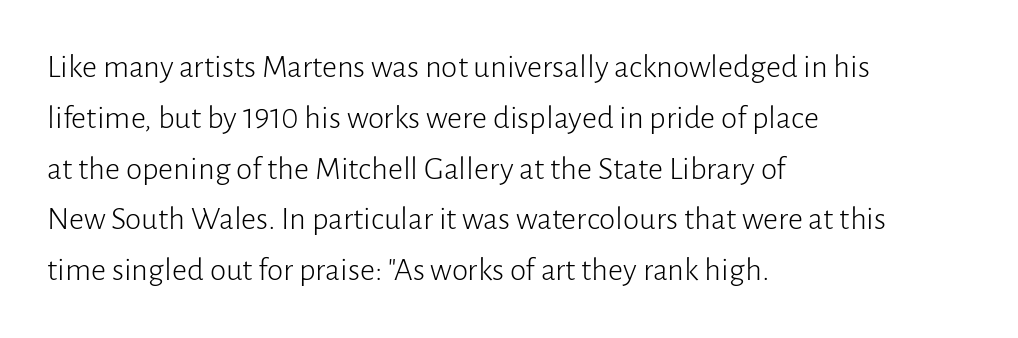
Q: Is the text bold? A: No.
Q: Is the text italic (slanted)? A: No, it is upright.
Q: Is the typeface a serif or a sans-serif typeface? A: Sans-serif.
Q: Is the text underlined? A: No.
Q: How is the paragraph aligned? A: Left-aligned.
Q: Is the spacing between letters normal or unusually wide? A: Normal.
Q: Is the spacing between lines tight, normal or loose? A: Normal.
Q: Width (condensed, normal, or wide)? A: Normal.
Q: Stroke contrast? A: Low.
Q: x-height? A: Medium.
Q: Monospaced? A: No.
